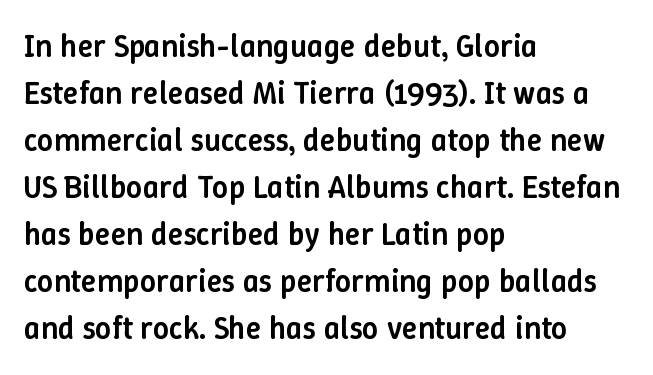
Q: Is the text bold? A: Semi-bold.
Q: Is the text italic (slanted)? A: No, it is upright.
Q: Is the text underlined? A: No.
Q: How is the paragraph aligned? A: Left-aligned.
Q: Is the spacing between letters normal or unusually wide? A: Normal.
Q: Is the spacing between lines tight, normal or loose? A: Normal.
Q: Width (condensed, normal, or wide)? A: Normal.
Q: Stroke contrast? A: Low.
Q: x-height? A: Medium.
Q: Monospaced? A: No.
